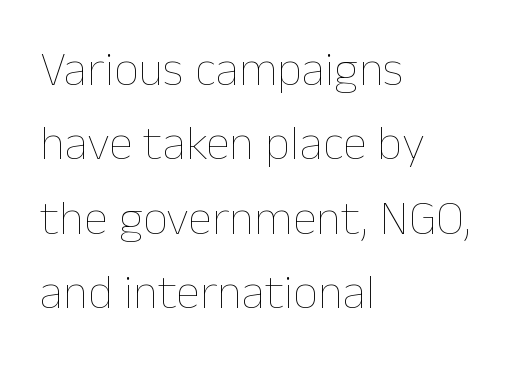
The image shows 49 px thin type, upright; set left-aligned, normal line spacing (1.52x), normal letter spacing, not underlined; low stroke contrast and a medium x-height.
